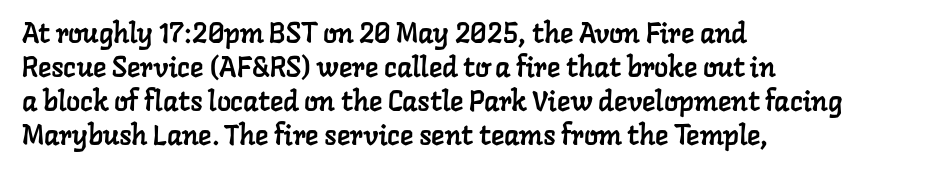
This is serif lettering, the kind often seen in printed books. Think of a printed novel: that variable character pitch is what you see here. Compared with a centered layout, this one pins lines to the left instead. Nobody touched the tracking dial on this one. Each row of text sits above clean, open space.
